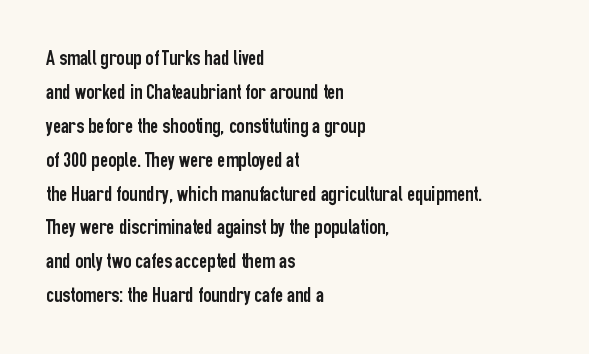
{"italic": "no", "underline": "no", "align": "left", "line_spacing": "normal", "line_spacing_ratio": 1.54, "letter_spacing": "normal", "letter_spacing_em": 0.0, "glyph_px": 22}
